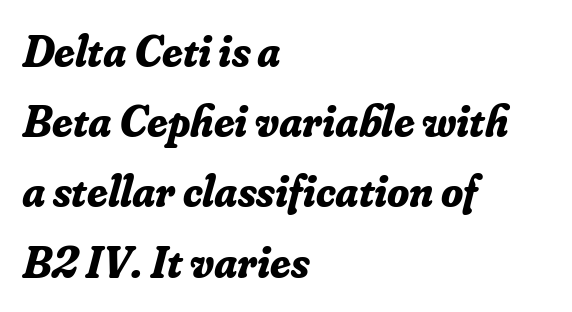
The paragraph shown leans on its left margin. The block of text has a typical density, with ordinary space between rows. The type family on display is of the serif kind. If you drew a line through each stem, it would be angled. Thick stems and heavy bowls — unmistakably bold. A typesetter would call this proportional, since set widths differ per character.
